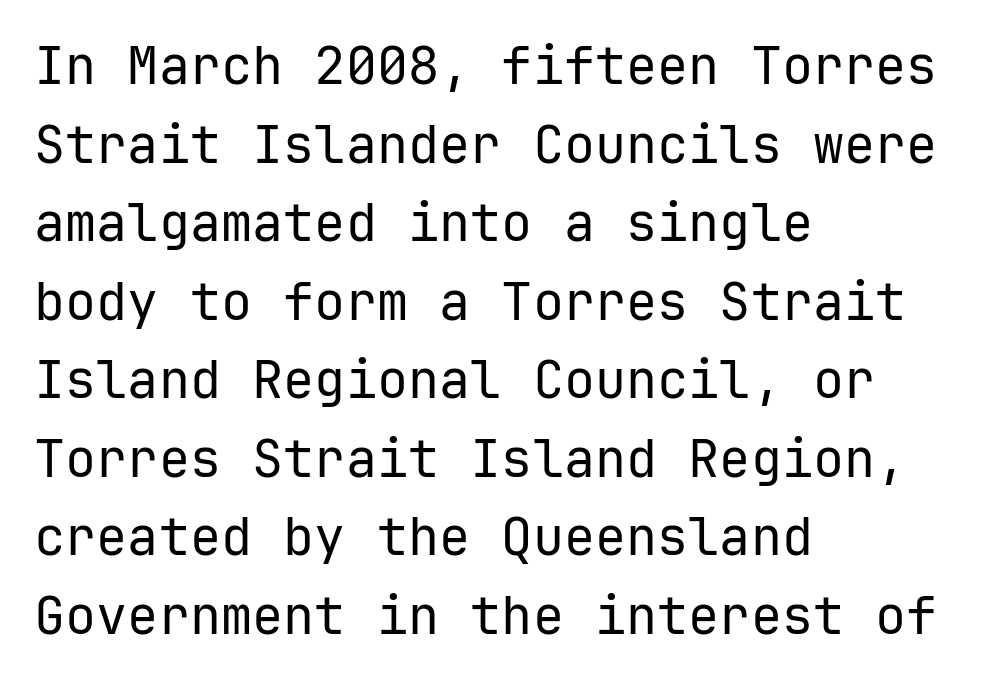
Q: Is the text bold? A: No.
Q: Is the text italic (slanted)? A: No, it is upright.
Q: Is the typeface a serif or a sans-serif typeface? A: Sans-serif.
Q: Is the text underlined? A: No.
Q: How is the paragraph aligned? A: Left-aligned.
Q: Is the spacing between letters normal or unusually wide? A: Normal.
Q: Is the spacing between lines tight, normal or loose? A: Normal.
Q: Width (condensed, normal, or wide)? A: Normal.
Q: Stroke contrast? A: Low.
Q: x-height? A: Medium.
